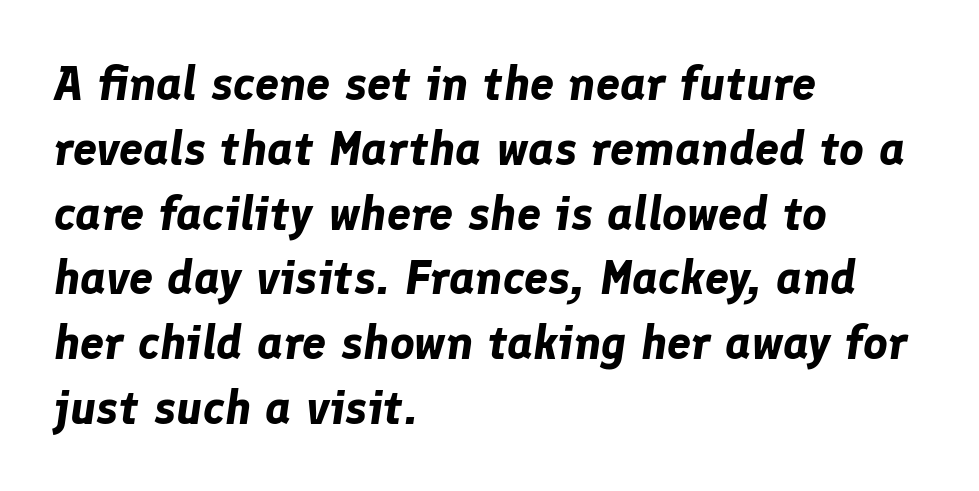
The image shows 48 px bold type, italic (leaning right); set left-aligned, normal line spacing (1.35x), normal letter spacing, not underlined; low stroke contrast and a medium x-height.
